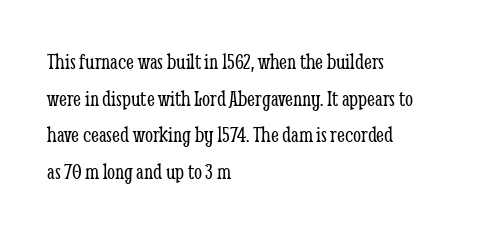
Notice how descenders clear the ascenders below comfortably — that's standard leading. Heft: none added — not bold. Posture: upright roman. The tracking reads as untouched default to a designer's eye. If you drew a ruler down the left edge, every line would touch it.
